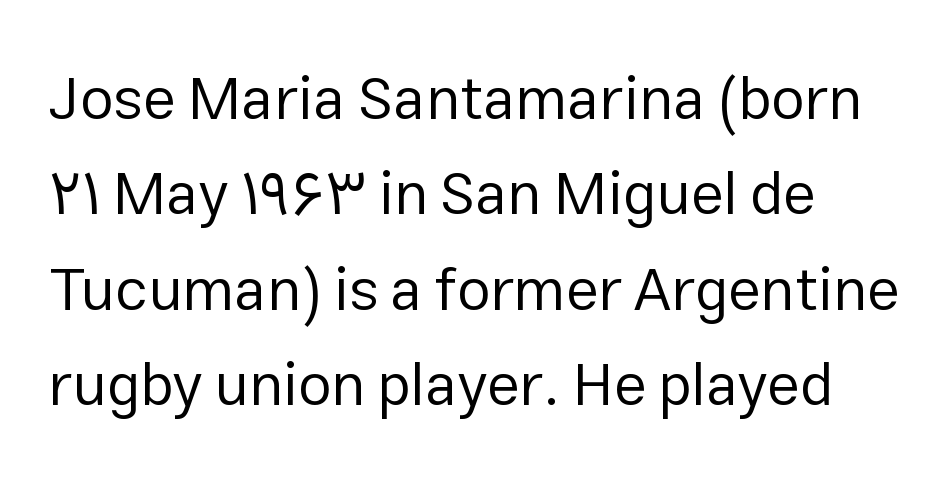
{"serif": "no", "italic": "no", "bold": "no", "weight": "regular", "width": "normal", "stroke_contrast": "low", "x_height": "medium", "monospaced": "no", "underline": "no", "line_spacing": "normal", "line_spacing_ratio": 1.59, "letter_spacing": "normal", "letter_spacing_em": 0.0, "glyph_px": 60}
